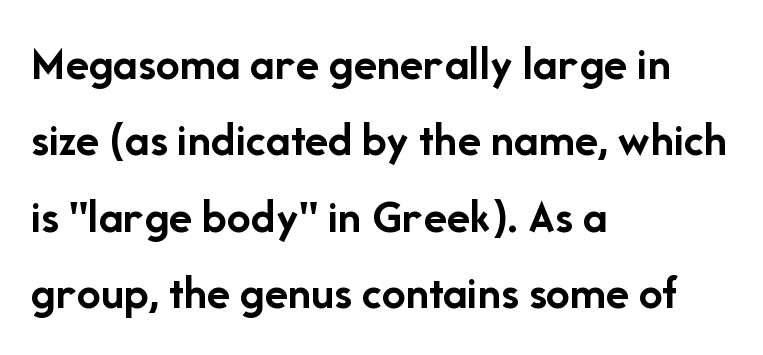
The image shows 48 px semibold sans-serif type, upright; set left-aligned, normal line spacing (1.59x), normal letter spacing, not underlined; low stroke contrast and a medium x-height.
